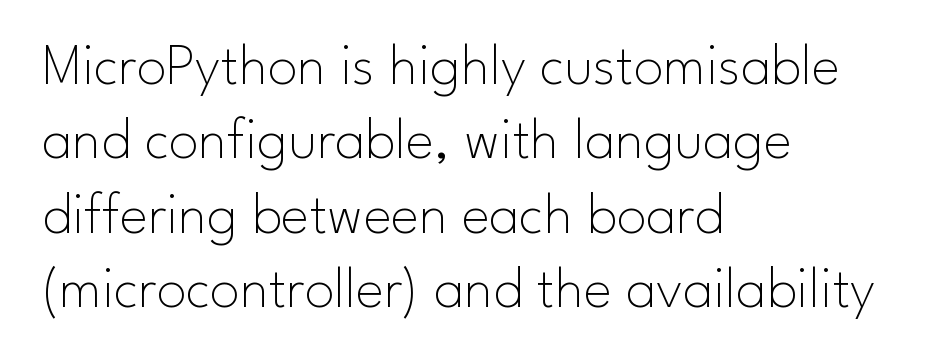
The image shows 60 px thin sans-serif type, upright; set left-aligned, line spacing 1.24x, normal letter spacing, not underlined; low stroke contrast and a small x-height.
